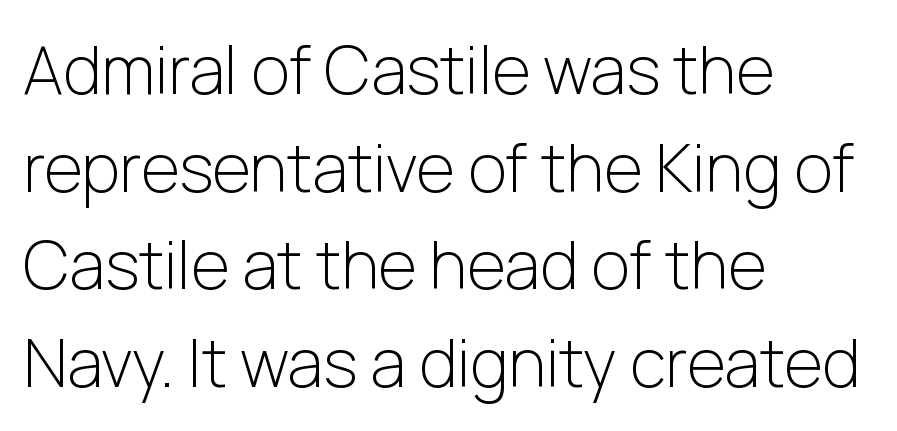
{"serif": "no", "italic": "no", "bold": "no", "weight": "light", "width": "normal", "stroke_contrast": "low", "x_height": "medium", "monospaced": "no", "underline": "no", "align": "left", "line_spacing": "normal", "line_spacing_ratio": 1.48, "letter_spacing": "normal", "letter_spacing_em": 0.0, "glyph_px": 66}
